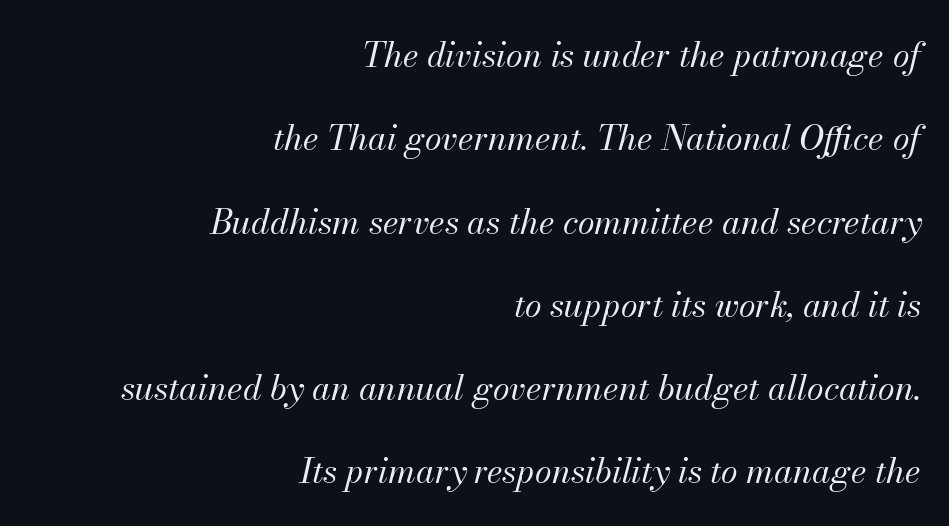
Q: Is the text bold? A: No.
Q: Is the text italic (slanted)? A: Yes, it leans right by about 13 degrees.
Q: Is the text underlined? A: No.
Q: How is the paragraph aligned? A: Right-aligned.
Q: Is the spacing between letters normal or unusually wide? A: Normal.
Q: Is the spacing between lines tight, normal or loose? A: Loose.
Q: Width (condensed, normal, or wide)? A: Normal.
Q: Stroke contrast? A: Medium.
Q: x-height? A: Small.
Q: Monospaced? A: No.
